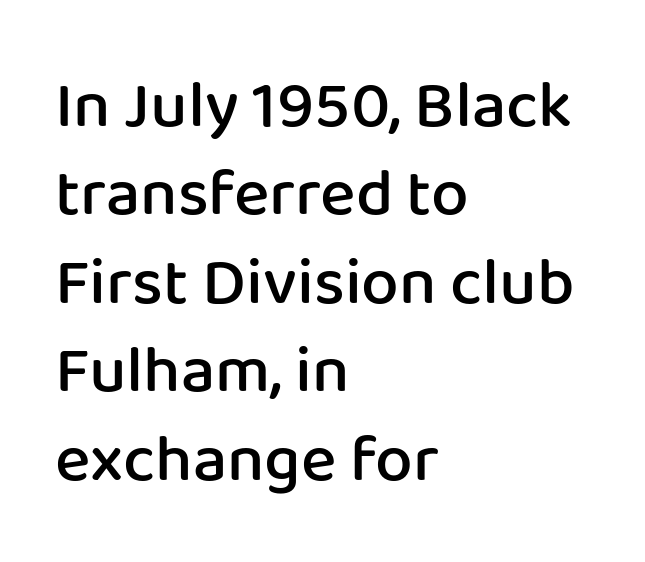
Note the varied advance widths — an 'i' is clearly narrower than an 'm'. Characters follow at the spacing the type designer built in. The rows are spaced the way most documents space them. Tall strokes in this sample are plumb rather than angled. Serif or sans? Sans — the stroke terminals are bare.
